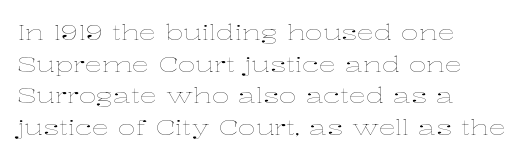
Ordinary non-slanted type is in use. Whoever set this chose a conventional vertical rhythm. Nothing unusual about the tracking: characters are spaced as the font intends. Every row of glyphs begins at an identical x-position on the left.
